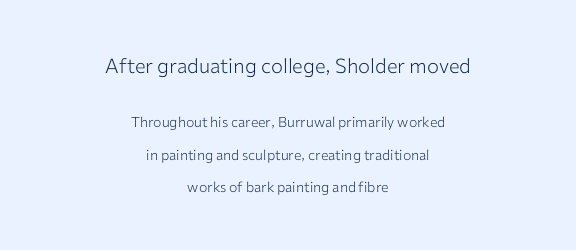
{"italic": "no", "bold": "no", "underline": "no", "align": "center", "line_spacing": "loose", "line_spacing_ratio": 2.32, "letter_spacing": "normal", "letter_spacing_em": 0.0, "larger_block": "first", "size_ratio": 1.43, "glyph_px": 20}
